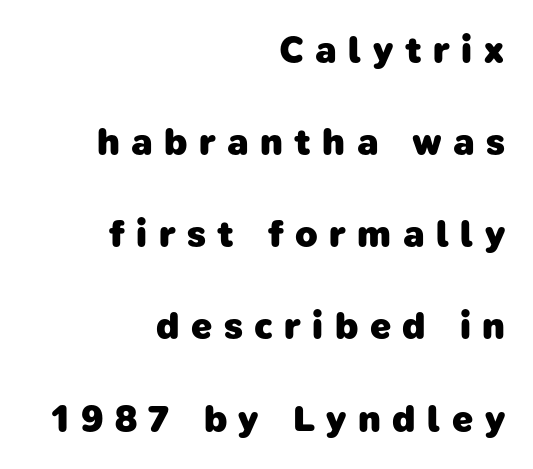
Varying glyph widths throughout — classic text-font behaviour. Characters follow at a spacing far wider than the type designer built in. The text block is weighted toward the right margin, trailing off unevenly leftward. Each new line begins a long way beneath the previous one. Words float on clear page, feet unadorned. What weight is shown? A full bold with thick strokes.
